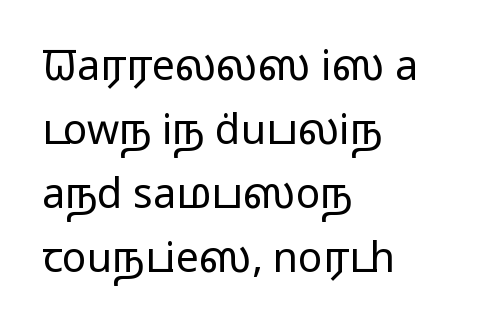
{"serif": "no", "italic": "no", "bold": "no", "weight": "regular", "width": "wide", "stroke_contrast": "low", "x_height": "medium", "monospaced": "no", "underline": "no", "align": "left", "line_spacing": "normal", "line_spacing_ratio": 1.56, "letter_spacing": "normal", "letter_spacing_em": 0.0, "glyph_px": 41}
